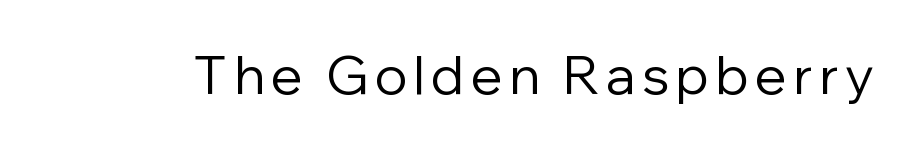
{"serif": "no", "italic": "no", "bold": "no", "weight": "regular", "width": "normal", "stroke_contrast": "low", "x_height": "medium", "monospaced": "no", "underline": "no", "glyph_px": 53}
